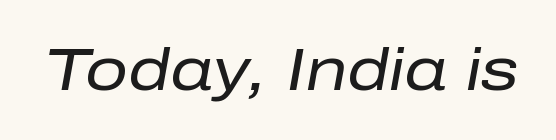
{"italic": "yes", "lean": "right", "slant_degrees": 10, "bold": "no", "weight": "regular", "width": "normal", "stroke_contrast": "low", "x_height": "medium", "monospaced": "no", "underline": "no", "letter_spacing": "normal", "letter_spacing_em": 0.0, "glyph_px": 60}
